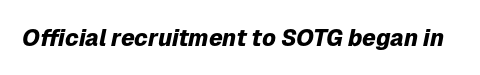
Q: Is the text bold? A: Yes.
Q: Is the text italic (slanted)? A: Yes, it leans right by about 12 degrees.
Q: Is the text underlined? A: No.
Q: Is the spacing between letters normal or unusually wide? A: Normal.
